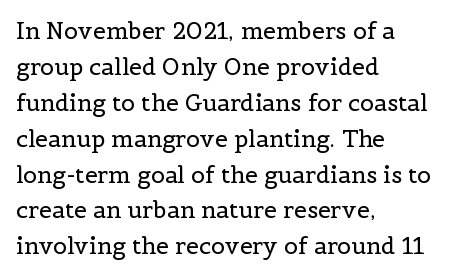
The foot of each line stays bare and open. It's the straight-up-and-down kind of type. The gaps between neighbouring characters are ordinary and unremarkable. A normal amount of white space separates one row of letters from the next. Typeset ragged right — the left edge is the straight one. Is the stroke heavy? The answer is a plain regular-or-lighter.
